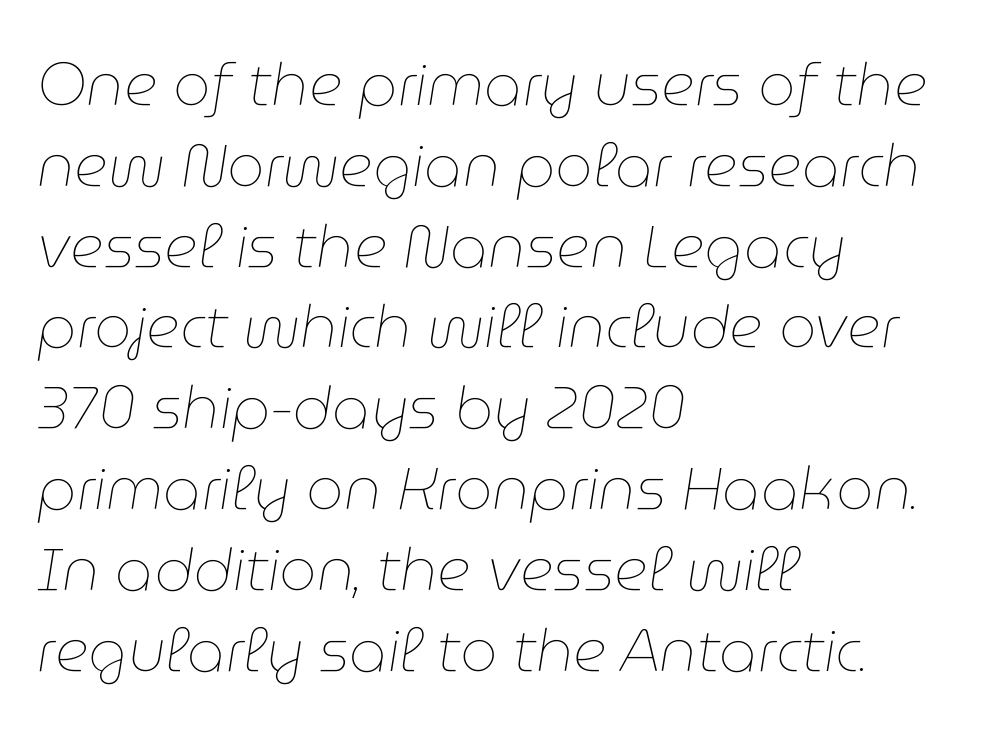
Q: Is the text bold? A: No.
Q: Is the text italic (slanted)? A: Yes, it leans right by about 9 degrees.
Q: Is the text underlined? A: No.
Q: How is the paragraph aligned? A: Left-aligned.
Q: Is the spacing between letters normal or unusually wide? A: Normal.
Q: Is the spacing between lines tight, normal or loose? A: Normal.
Q: Width (condensed, normal, or wide)? A: Normal.
Q: Stroke contrast? A: Low.
Q: x-height? A: Medium.
Q: Monospaced? A: No.
